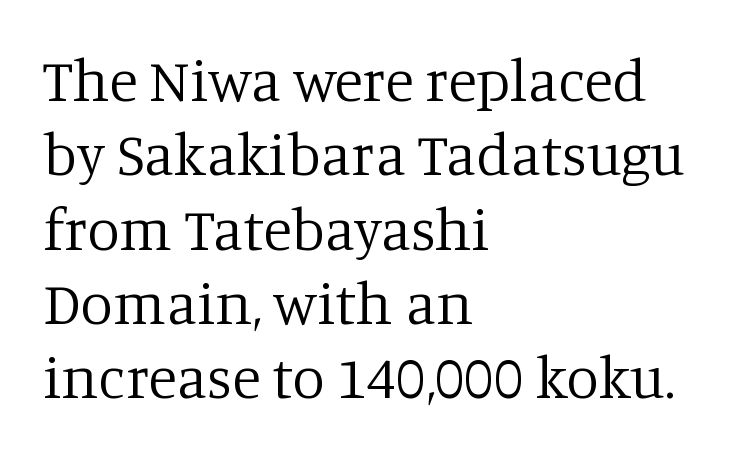
The image shows 59 px regular-weight serif type, upright; set left-aligned, normal line spacing (1.26x), normal letter spacing, not underlined; low stroke contrast and a large x-height.
